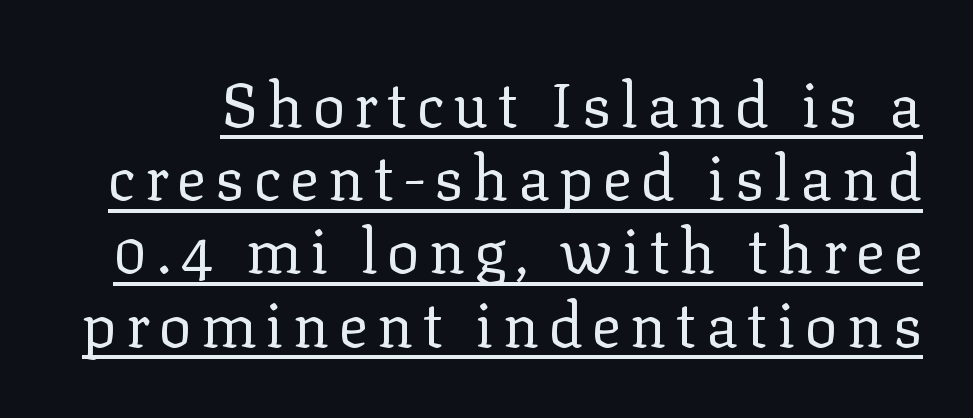
Q: Is the text bold? A: No.
Q: Is the text italic (slanted)? A: No, it is upright.
Q: Is the typeface a serif or a sans-serif typeface? A: Serif.
Q: Is the text underlined? A: Yes.
Q: Width (condensed, normal, or wide)? A: Normal.
Q: Stroke contrast? A: Low.
Q: x-height? A: Medium.
Q: Monospaced? A: No.
